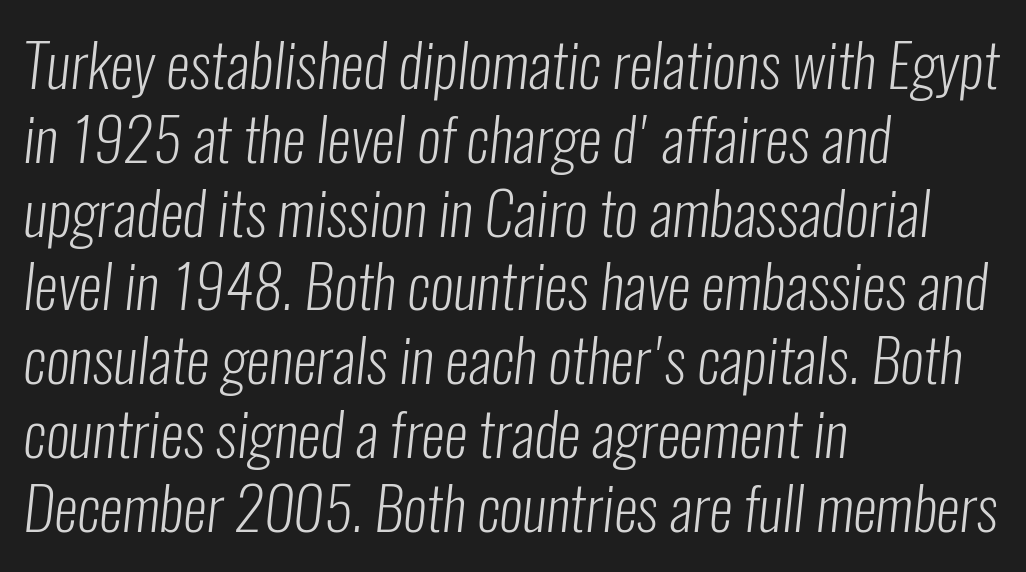
Q: Is the text bold? A: No.
Q: Is the typeface a serif or a sans-serif typeface? A: Sans-serif.
Q: Is the text underlined? A: No.
Q: How is the paragraph aligned? A: Left-aligned.
Q: Is the spacing between letters normal or unusually wide? A: Normal.
Q: Width (condensed, normal, or wide)? A: Condensed.
Q: Stroke contrast? A: Low.
Q: x-height? A: Medium.
Q: Monospaced? A: No.
